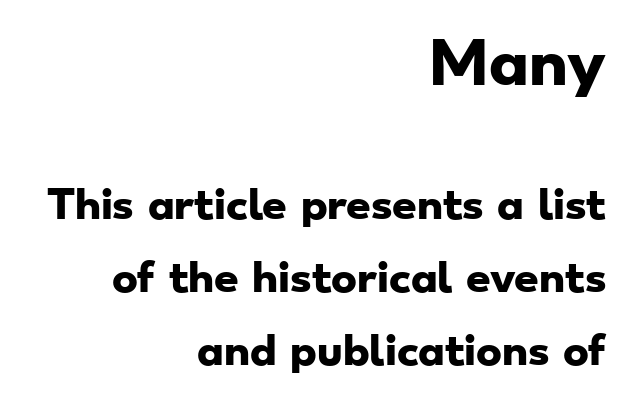
Q: Is the text bold? A: Yes.
Q: Is the typeface a serif or a sans-serif typeface? A: Sans-serif.
Q: Is the text underlined? A: No.
Q: How is the paragraph aligned? A: Right-aligned.
Q: Is the spacing between letters normal or unusually wide? A: Normal.
Q: Which block of text is set in a larger size, the first (top) or the second (bottom)? A: The first (top) one.
Q: Width (condensed, normal, or wide)? A: Wide.
Q: Stroke contrast? A: Low.
Q: x-height? A: Small.
Q: Monospaced? A: No.
